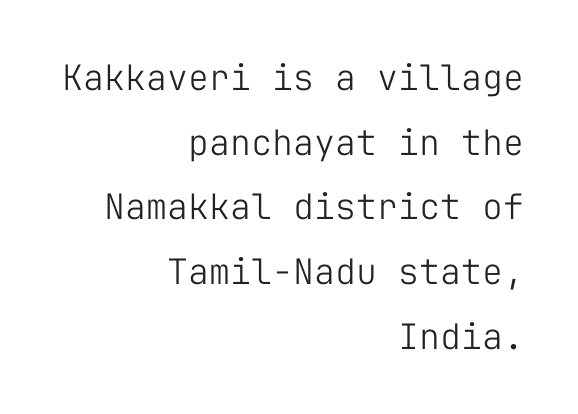
Q: Is the text bold? A: No.
Q: Is the text italic (slanted)? A: No, it is upright.
Q: Is the typeface a serif or a sans-serif typeface? A: Sans-serif.
Q: Is the text underlined? A: No.
Q: How is the paragraph aligned? A: Right-aligned.
Q: Is the spacing between letters normal or unusually wide? A: Normal.
Q: Width (condensed, normal, or wide)? A: Normal.
Q: Stroke contrast? A: Low.
Q: x-height? A: Medium.
Q: Monospaced? A: Yes.
